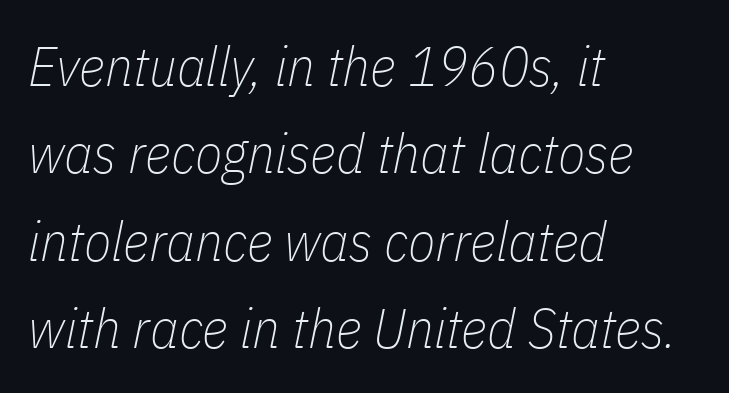
{"italic": "yes", "lean": "right", "slant_degrees": 11, "bold": "no", "weight": "thin", "width": "condensed", "stroke_contrast": "low", "x_height": "medium", "monospaced": "no", "underline": "no", "align": "left", "line_spacing": "normal", "line_spacing_ratio": 1.56, "letter_spacing": "normal", "letter_spacing_em": 0.0, "glyph_px": 56}
